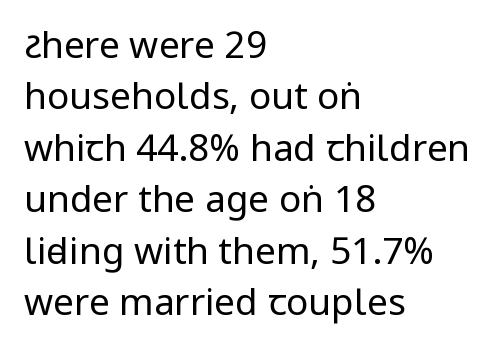
The strokes carry an ordinary text weight at most. Unmarked baselines from the first word to the last. Each word holds together tightly as a unit, with standard inter-letter gaps. Grotesque or geometric, the face here clearly has no serifs. The text block is weighted toward the left margin, trailing off unevenly rightward. The letters stand straight up with perfectly vertical stems.
